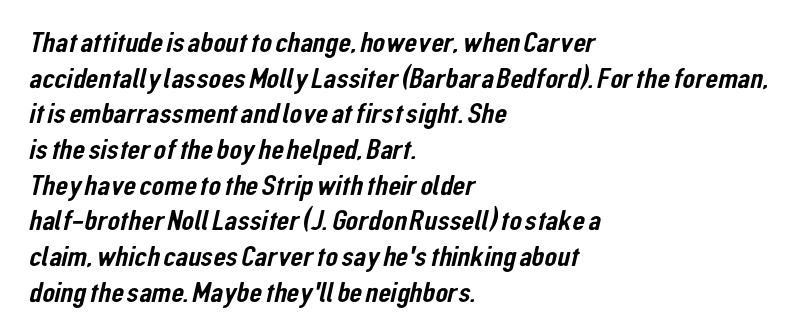
The image shows 29 px condensed sans-serif type; set left-aligned, line spacing 1.23x, normal letter spacing, not underlined; low stroke contrast and a medium x-height.
